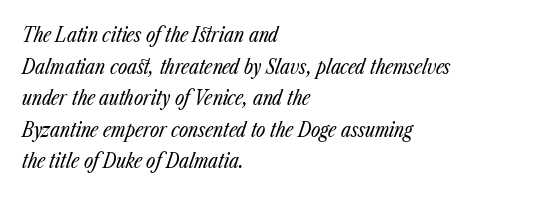
Q: Is the text bold? A: No.
Q: Is the text italic (slanted)? A: Yes, it leans right by about 23 degrees.
Q: Is the text underlined? A: No.
Q: How is the paragraph aligned? A: Left-aligned.
Q: Is the spacing between letters normal or unusually wide? A: Normal.
Q: Is the spacing between lines tight, normal or loose? A: Normal.
